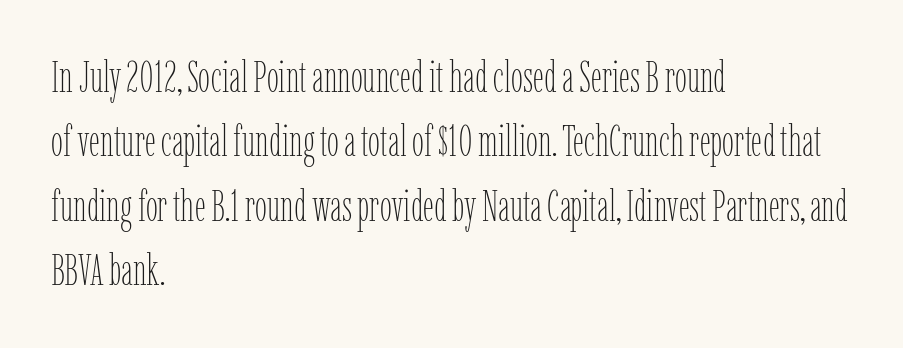
Does the copy run flush right? No — it runs flush left. No letter is thick-stroked: the sample isn't bold. Descenders hang freely into open space. Between one letter and the next there's only the usual sliver of space. Note the varied advance widths — an 'i' is clearly narrower than an 'm'. Designer's note — italics off, roman on.
